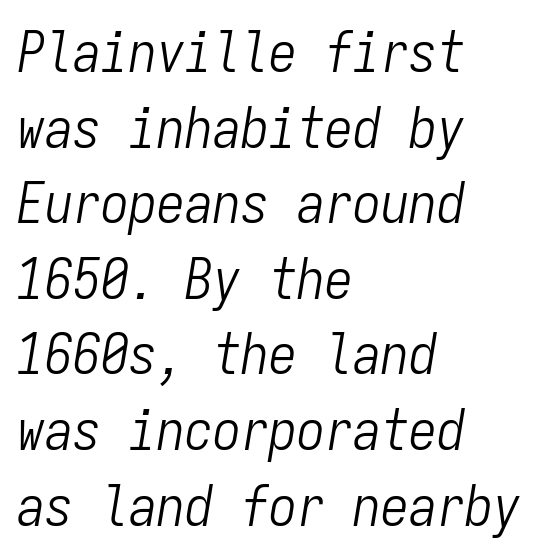
The image shows 56 px light, condensed type, italic (leaning right), monospaced; set left-aligned, normal line spacing (1.35x), normal letter spacing, not underlined; low stroke contrast and a medium x-height.
